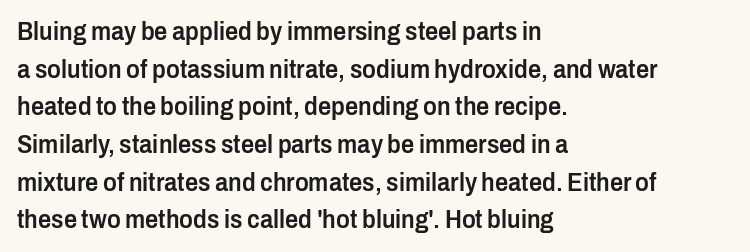
Reading down the column, the eye jumps a familiar distance to each next line. How are the letters spaced? Ordinarily, with no added tracking. The text block is weighted toward the left margin, trailing off unevenly rightward. The letters stand upright; this is a roman face.
